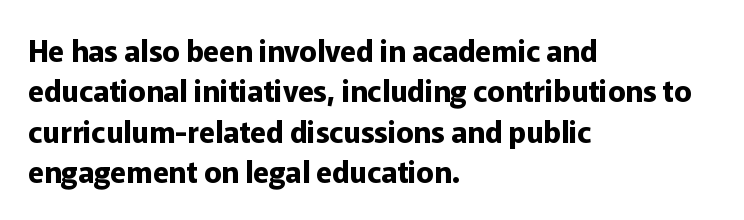
A typesetter would mark this as roman, not italic. Heavy, bold letterforms. The passage shown has conventional tracking throughout. No feet cap the strokes, marking this as sans-serif type.
